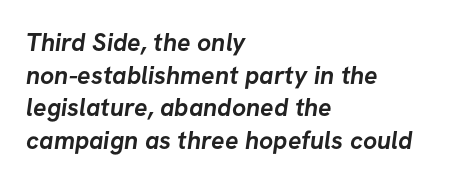
Letter spacing: default. The font is running at its bold setting. The rows are spaced the way most documents space them. Only glyphs here, with clear space below each row.
